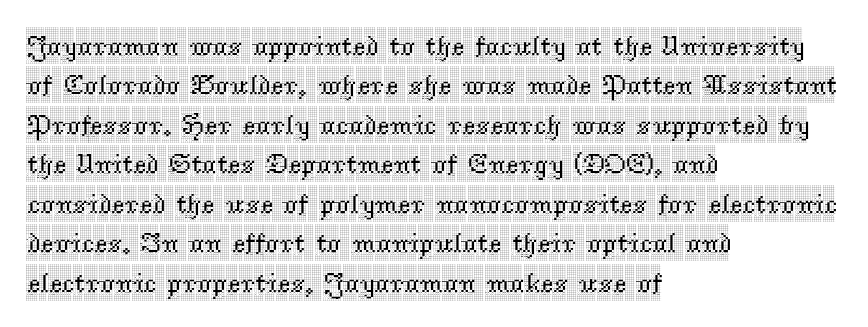
The image shows 28 px condensed serif type, upright; set left-aligned, normal line spacing (1.41x), normal letter spacing, not underlined; a large x-height.
